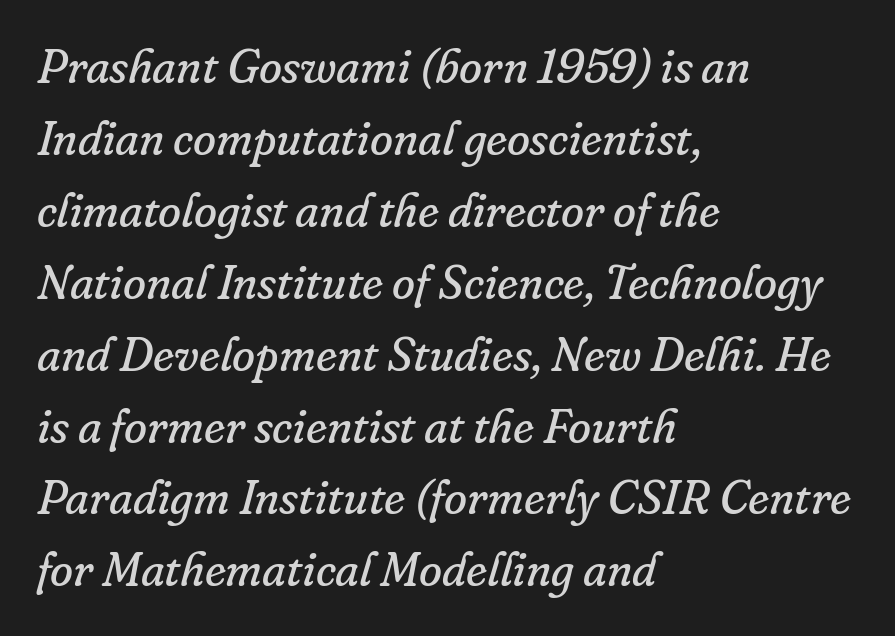
Q: Is the text bold? A: No.
Q: Is the text italic (slanted)? A: Yes, it leans right by about 16 degrees.
Q: Is the typeface a serif or a sans-serif typeface? A: Serif.
Q: Is the text underlined? A: No.
Q: How is the paragraph aligned? A: Left-aligned.
Q: Is the spacing between letters normal or unusually wide? A: Normal.
Q: Is the spacing between lines tight, normal or loose? A: Normal.
Q: Width (condensed, normal, or wide)? A: Normal.
Q: Stroke contrast? A: Low.
Q: x-height? A: Small.
Q: Monospaced? A: No.
